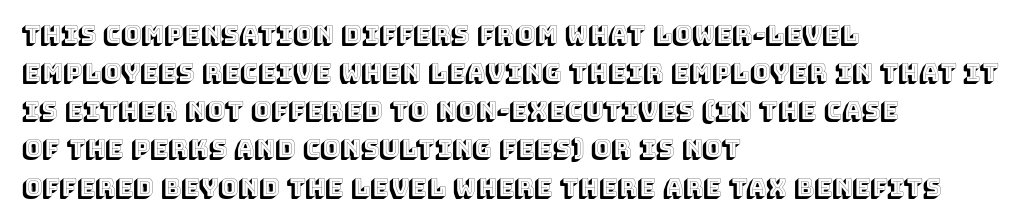
A normal amount of white space separates one row of letters from the next. In terms of letterspacing, this is plain default setting. Quick note: not italic, upright. Only glyphs here, with clear space below each row. Horizontally, the lines are justified to the leading edge only.
